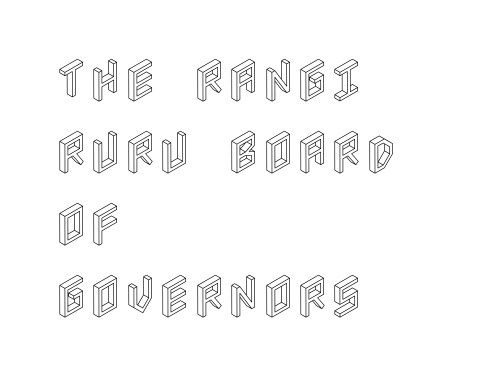
Line spacing here is normal. Any mark beneath the type? The region is blank. Nothing unusual about the tracking: characters are spaced as the font intends. Is there any slant? The stems are plumb.
